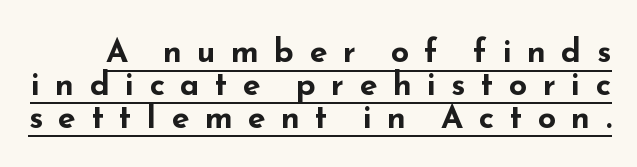
Q: Is the text bold? A: Yes.
Q: Is the text italic (slanted)? A: No, it is upright.
Q: Is the typeface a serif or a sans-serif typeface? A: Sans-serif.
Q: Is the text underlined? A: Yes.
Q: Is the spacing between letters normal or unusually wide? A: Unusually wide.
Q: Is the spacing between lines tight, normal or loose? A: Tight.
Q: Width (condensed, normal, or wide)? A: Wide.
Q: Stroke contrast? A: Low.
Q: x-height? A: Small.
Q: Monospaced? A: No.
